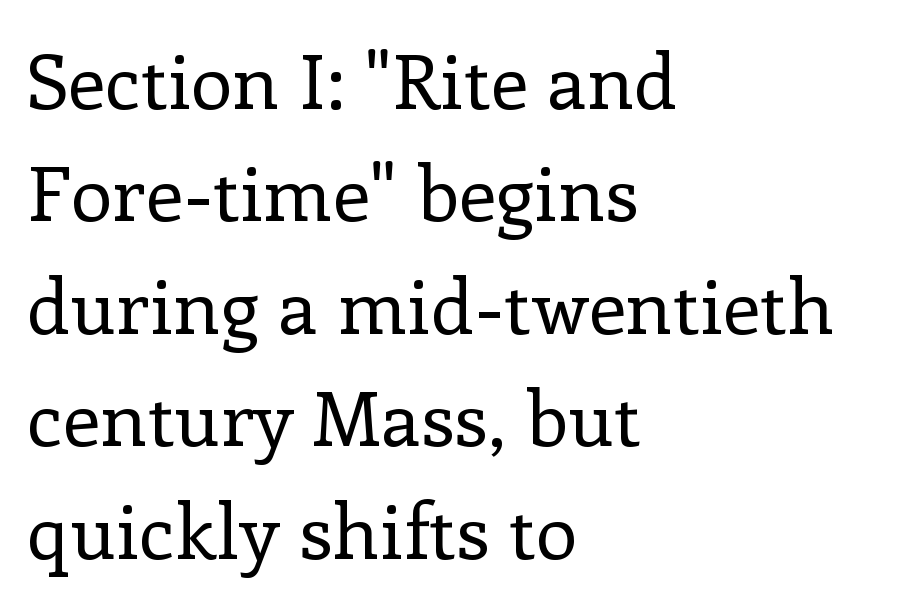
Q: Is the text bold? A: No.
Q: Is the text italic (slanted)? A: No, it is upright.
Q: Is the typeface a serif or a sans-serif typeface? A: Serif.
Q: Is the text underlined? A: No.
Q: How is the paragraph aligned? A: Left-aligned.
Q: Is the spacing between letters normal or unusually wide? A: Normal.
Q: Is the spacing between lines tight, normal or loose? A: Normal.
Q: Width (condensed, normal, or wide)? A: Normal.
Q: Stroke contrast? A: Low.
Q: x-height? A: Medium.
Q: Monospaced? A: No.
